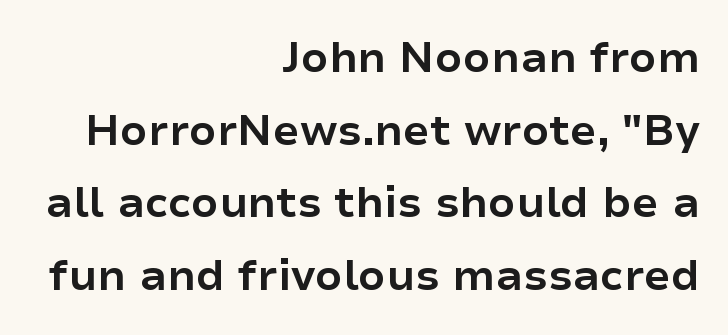
{"serif": "no", "italic": "no", "bold": "yes", "weight": "bold", "width": "normal", "stroke_contrast": "low", "x_height": "medium", "monospaced": "no", "underline": "no", "align": "right", "line_spacing": "normal", "line_spacing_ratio": 1.69, "letter_spacing": "normal", "letter_spacing_em": 0.0, "glyph_px": 43}
